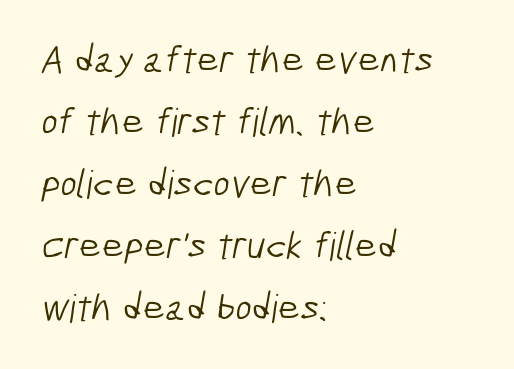
The image shows 39 px light, condensed sans-serif type; set left-aligned, normal line spacing (1.59x), normal letter spacing, not underlined; low stroke contrast and a medium x-height.
